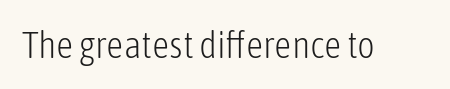
{"serif": "no", "italic": "no", "bold": "no", "weight": "light", "width": "condensed", "stroke_contrast": "low", "x_height": "medium", "monospaced": "no", "underline": "no", "letter_spacing": "normal", "letter_spacing_em": 0.0, "glyph_px": 38}
